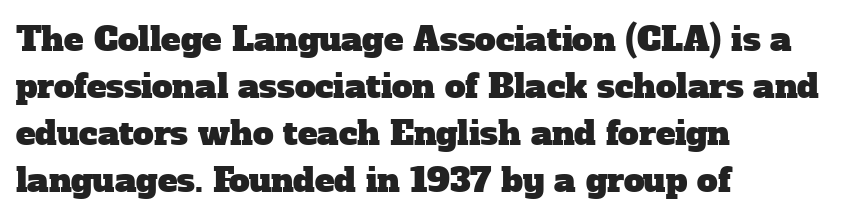
{"serif": "yes", "width": "normal", "stroke_contrast": "low", "x_height": "medium", "monospaced": "no", "underline": "no", "align": "left", "line_spacing": "normal", "line_spacing_ratio": 1.42, "letter_spacing": "normal", "letter_spacing_em": 0.0, "glyph_px": 33}
